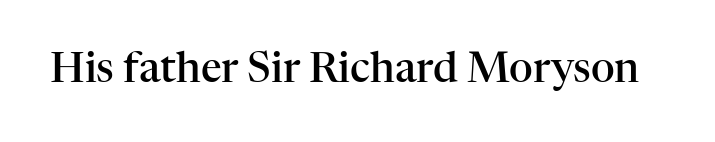
The space beneath each line is pristine and unruled. Inter-character spacing is left at the font's built-in metrics. The font's upright variant was chosen for this text. The face used here is a semibold: visibly heavier than regular, lighter than bold.
